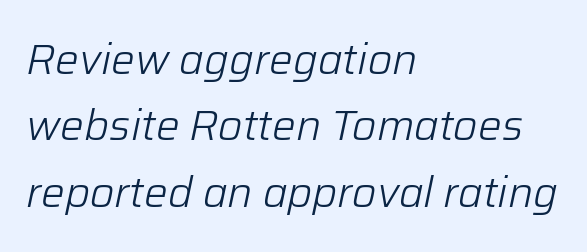
The image shows 42 px light type, italic (leaning right); set left-aligned, normal line spacing (1.58x), normal letter spacing, not underlined; low stroke contrast and a medium x-height.
